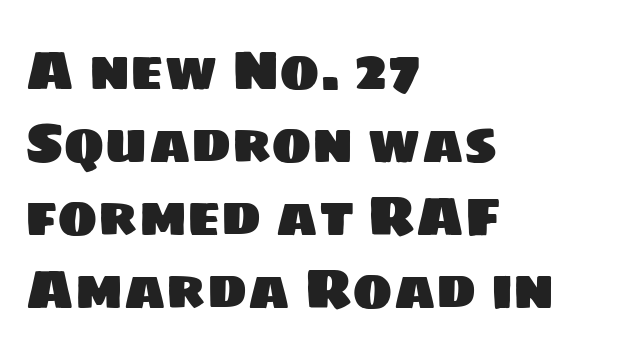
No feet cap the strokes, marking this as sans-serif type. Characters follow at the spacing the type designer built in. Lines of text with bare space underneath. Where is the straight margin? On the left. Leading matches the norm, producing a regular column.
